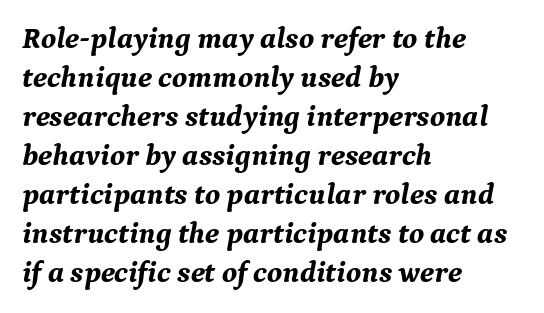
Notice how descenders clear the ascenders below comfortably — that's standard leading. Compared with typical body copy, the letter spacing here is the same. Here the designer chose a conventional face with non-uniform glyph widths. This sample uses a serif face.
